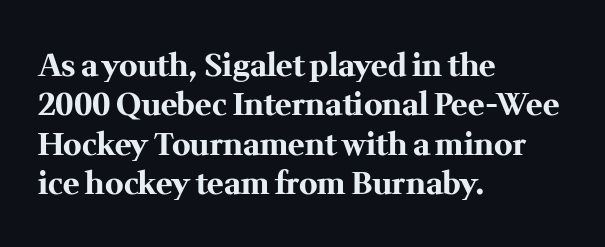
The image shows 31 px bold serif type, upright; set left-aligned, normal line spacing (1.27x), normal letter spacing, not underlined; medium stroke contrast and a medium x-height.
